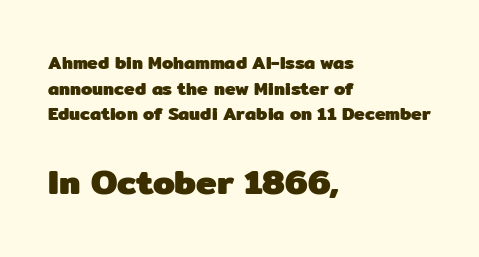
{"serif": "no", "italic": "no", "bold": "yes", "weight": "heavy", "width": "normal", "stroke_contrast": "low", "x_height": "medium", "monospaced": "no", "underline": "no", "align": "left", "line_spacing": "normal", "line_spacing_ratio": 1.42, "letter_spacing": "normal", "letter_spacing_em": 0.0, "larger_block": "second", "size_ratio": 1.94, "glyph_px": 35}
